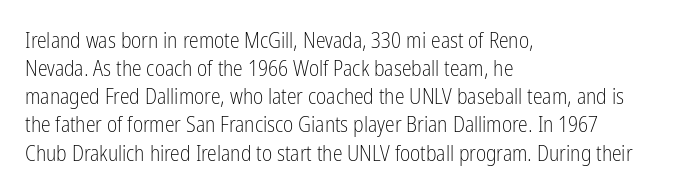
{"italic": "no", "bold": "no", "underline": "no", "align": "left", "line_spacing": "normal", "line_spacing_ratio": 1.28, "letter_spacing": "normal", "letter_spacing_em": 0.0, "glyph_px": 22}
